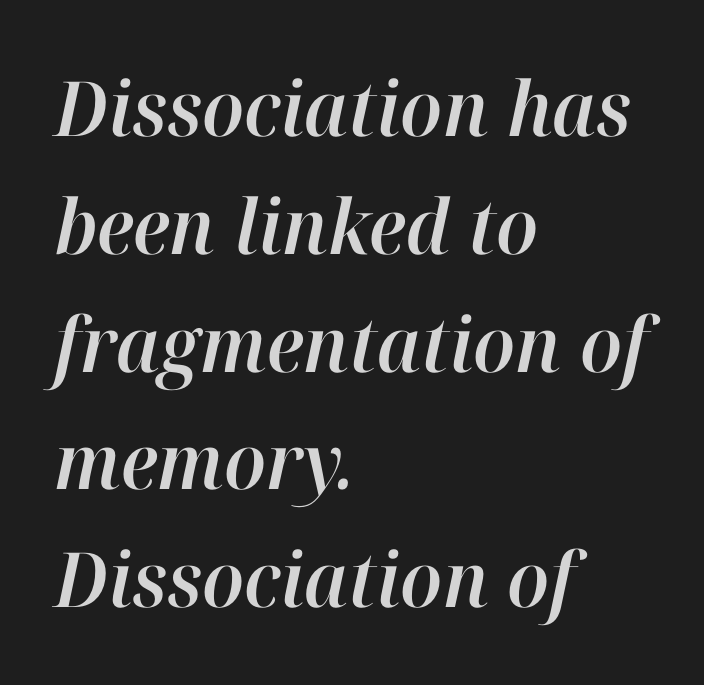
Decoration check: the copy has no underline. The letters sit at their default tracking, neither squeezed nor spread. The rows are spaced the way most documents space them. Slant detected: the letters are inclined.
